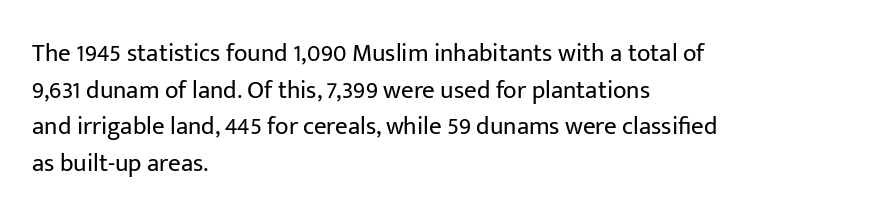
{"italic": "no", "bold": "no", "underline": "no", "align": "left", "line_spacing": "normal", "line_spacing_ratio": 1.47, "letter_spacing": "normal", "letter_spacing_em": 0.0, "glyph_px": 25}
